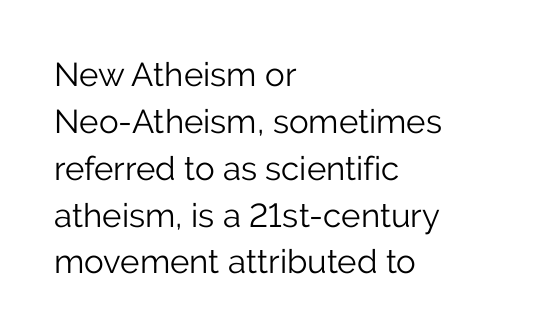
Q: Is the text bold? A: No.
Q: Is the text italic (slanted)? A: No, it is upright.
Q: Is the typeface a serif or a sans-serif typeface? A: Sans-serif.
Q: Is the text underlined? A: No.
Q: How is the paragraph aligned? A: Left-aligned.
Q: Is the spacing between letters normal or unusually wide? A: Normal.
Q: Is the spacing between lines tight, normal or loose? A: Normal.
Q: Width (condensed, normal, or wide)? A: Normal.
Q: Stroke contrast? A: Low.
Q: x-height? A: Medium.
Q: Monospaced? A: No.
